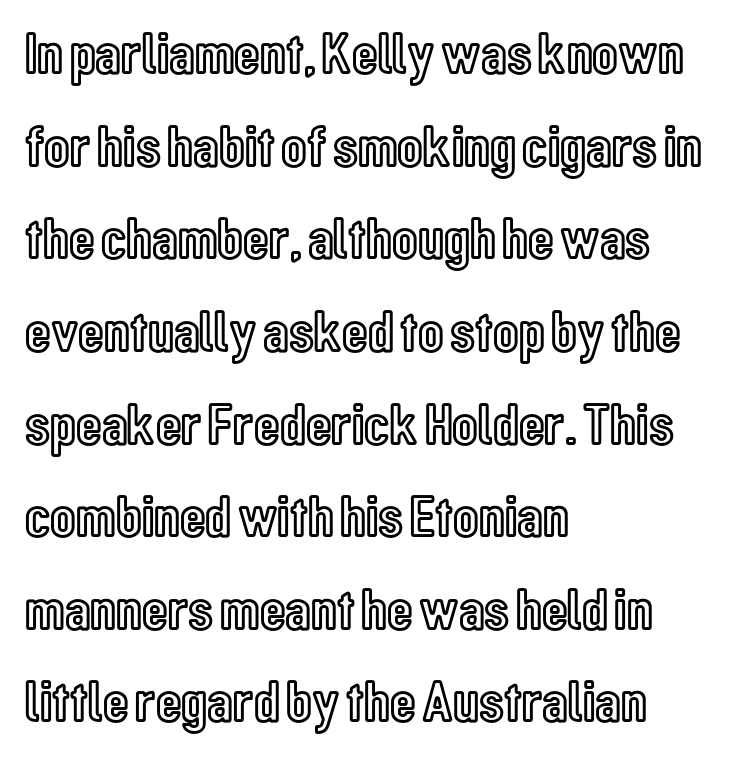
{"italic": "no", "width": "condensed", "x_height": "medium", "monospaced": "no", "underline": "no", "align": "left", "line_spacing": "normal", "line_spacing_ratio": 1.57, "letter_spacing": "normal", "letter_spacing_em": 0.0, "glyph_px": 59}
